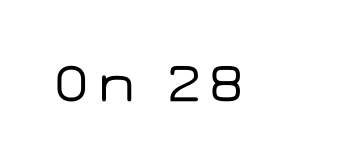
Q: Is the text italic (slanted)? A: No, it is upright.
Q: Is the typeface a serif or a sans-serif typeface? A: Sans-serif.
Q: Is the text underlined? A: No.
Q: Width (condensed, normal, or wide)? A: Wide.
Q: Stroke contrast? A: Low.
Q: x-height? A: Medium.
Q: Monospaced? A: No.
